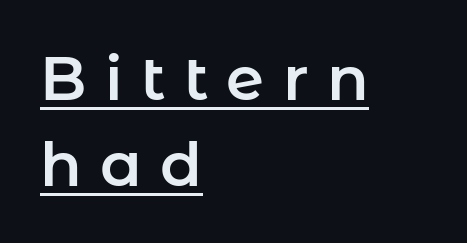
Q: Is the text italic (slanted)? A: No, it is upright.
Q: Is the typeface a serif or a sans-serif typeface? A: Sans-serif.
Q: Is the text underlined? A: Yes.
Q: How is the paragraph aligned? A: Left-aligned.
Q: Is the spacing between letters normal or unusually wide? A: Unusually wide.
Q: Is the spacing between lines tight, normal or loose? A: Normal.
Q: Width (condensed, normal, or wide)? A: Normal.
Q: Stroke contrast? A: Low.
Q: x-height? A: Medium.
Q: Monospaced? A: No.
